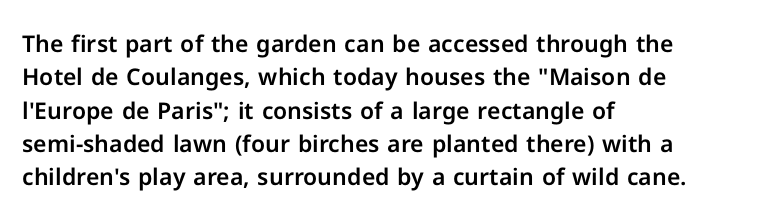
Q: Is the text italic (slanted)? A: No, it is upright.
Q: Is the text underlined? A: No.
Q: How is the paragraph aligned? A: Left-aligned.
Q: Is the spacing between letters normal or unusually wide? A: Normal.
Q: Is the spacing between lines tight, normal or loose? A: Normal.
